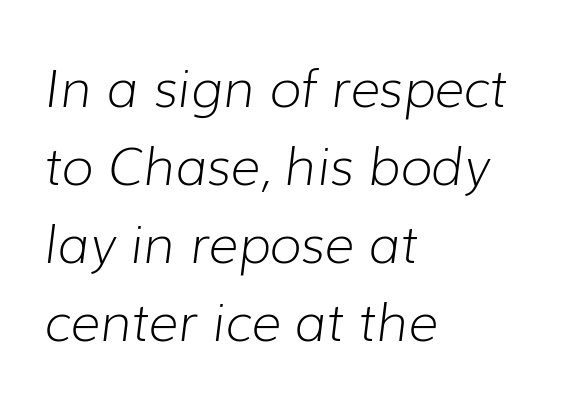
These lines are rendered in a variable-pitch font. Letter spacing: default. The rows are spaced the way most documents space them. Honestly, there is no underline to notice here at all.
